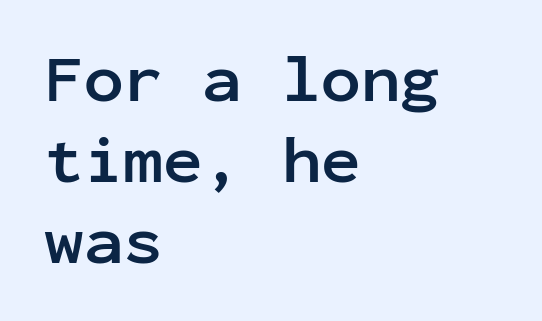
Q: Is the text bold? A: Yes.
Q: Is the text italic (slanted)? A: No, it is upright.
Q: Is the typeface a serif or a sans-serif typeface? A: Sans-serif.
Q: Is the text underlined? A: No.
Q: How is the paragraph aligned? A: Left-aligned.
Q: Is the spacing between letters normal or unusually wide? A: Normal.
Q: Width (condensed, normal, or wide)? A: Normal.
Q: Stroke contrast? A: Low.
Q: x-height? A: Medium.
Q: Monospaced? A: Yes.
